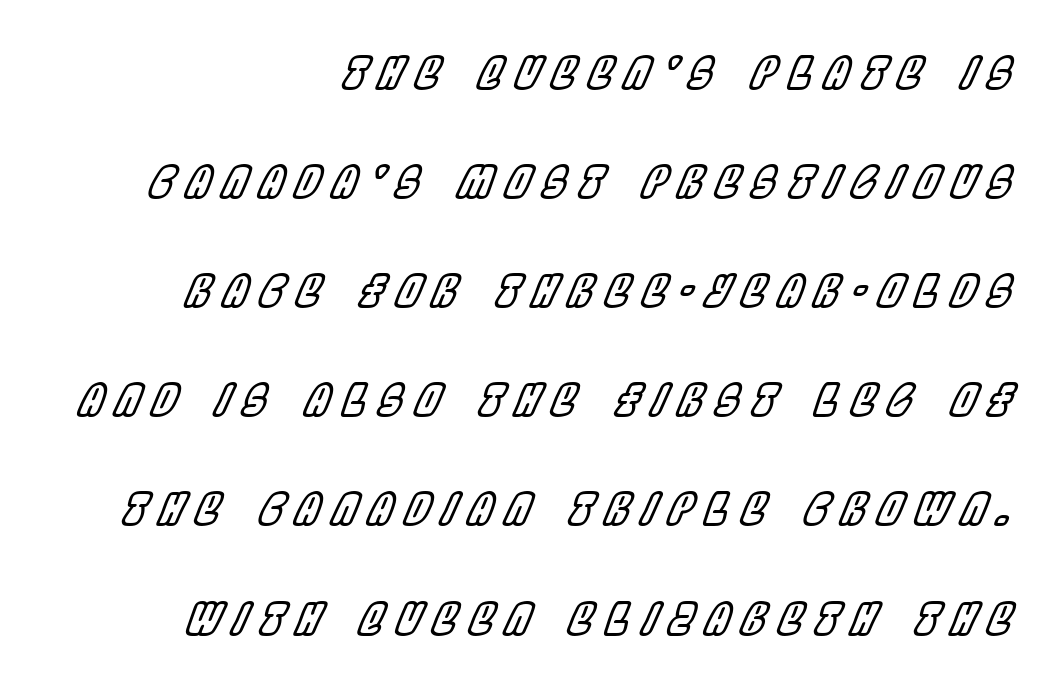
Q: Is the text italic (slanted)? A: Yes, it leans right by about 22 degrees.
Q: Is the text underlined? A: No.
Q: How is the paragraph aligned? A: Right-aligned.
Q: Is the spacing between letters normal or unusually wide? A: Unusually wide.
Q: Is the spacing between lines tight, normal or loose? A: Loose.
Q: Width (condensed, normal, or wide)? A: Condensed.
Q: x-height? A: Large.
Q: Monospaced? A: No.
